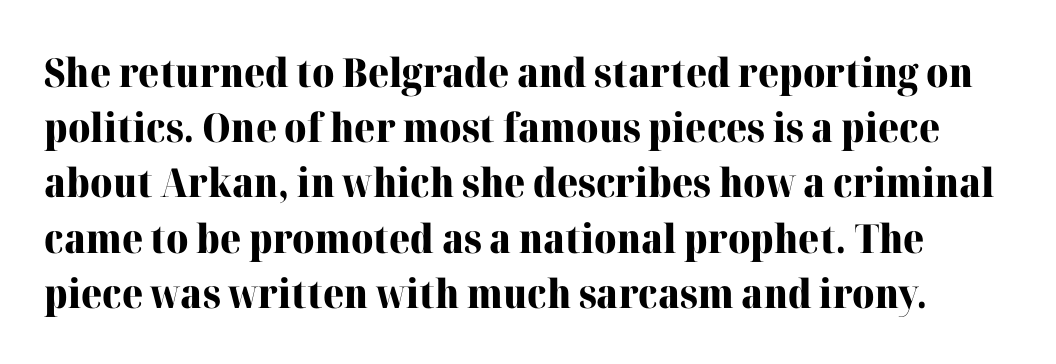
Each letter keeps its own natural width here, so spacing adapts to shape. Does extra space separate the letters? No, they use regular spacing. Note: serifs present on the glyphs. This is roman type, the default non-slanted kind.
